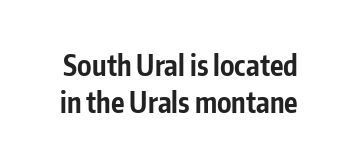
One glance says typical: line gaps are just what's usual. Any mark beneath the type? The region is blank. Heavy-handed strokes throughout: this text is bold. A roman cut, with each character standing at attention. Character widths vary here, with narrow letters taking less room than wide ones.
